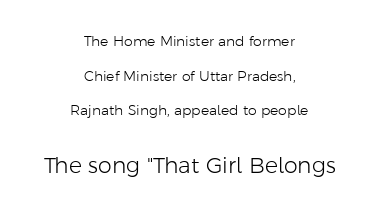
Posture: vertical. Bigger letters appear in the bottom chunk; the top chunk is reduced. If you measured baseline to baseline, you'd find a long distance. Visually the block forms a symmetrical silhouette, jagged on both flanks. Short note: letters normally spaced.
